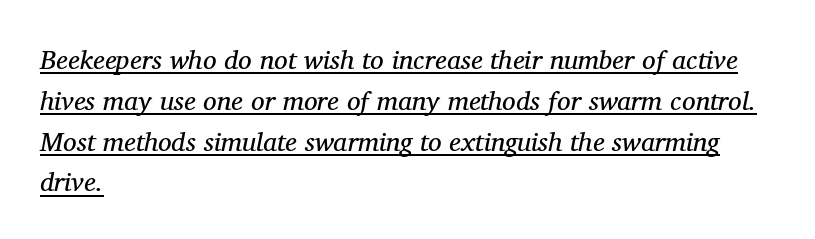
The image shows 27 px text type, italic (leaning right); set left-aligned, normal line spacing (1.51x), normal letter spacing, underlined.
